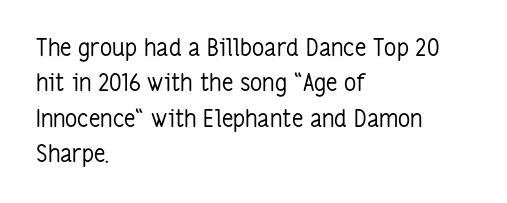
{"italic": "no", "bold": "no", "underline": "no", "align": "left", "line_spacing": "normal", "line_spacing_ratio": 1.47, "letter_spacing": "normal", "letter_spacing_em": 0.0, "glyph_px": 24}
